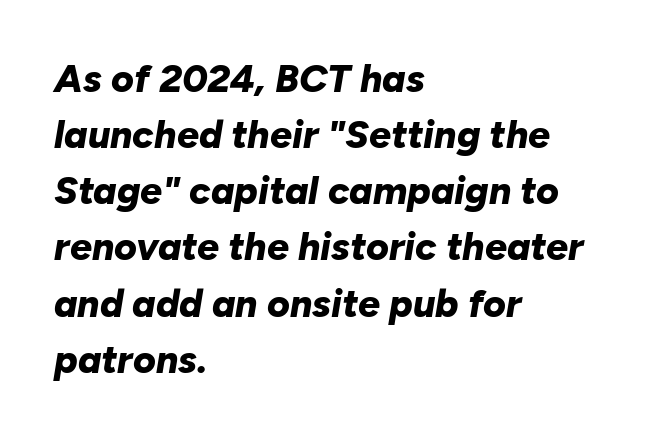
{"italic": "yes", "lean": "right", "slant_degrees": 10, "bold": "yes", "weight": "bold", "width": "normal", "stroke_contrast": "low", "x_height": "medium", "monospaced": "no", "underline": "no", "align": "left", "line_spacing": "normal", "line_spacing_ratio": 1.44, "letter_spacing": "normal", "letter_spacing_em": 0.0, "glyph_px": 39}
